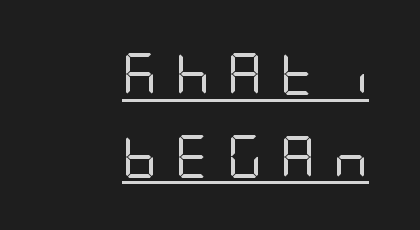
{"serif": "no", "italic": "no", "bold": "no", "weight": "regular", "width": "condensed", "stroke_contrast": "low", "x_height": "large", "underline": "yes", "align": "right", "line_spacing": "loose", "line_spacing_ratio": 1.92, "letter_spacing": "wide", "letter_spacing_em": 0.41, "glyph_px": 43}
